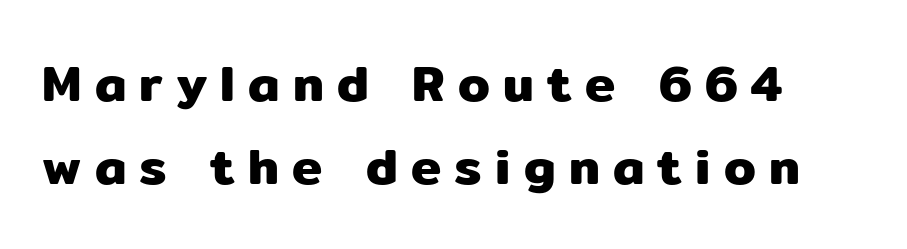
Q: Is the text italic (slanted)? A: No, it is upright.
Q: Is the typeface a serif or a sans-serif typeface? A: Sans-serif.
Q: Is the text underlined? A: No.
Q: How is the paragraph aligned? A: Left-aligned.
Q: Is the spacing between letters normal or unusually wide? A: Unusually wide.
Q: Is the spacing between lines tight, normal or loose? A: Normal.
Q: Width (condensed, normal, or wide)? A: Normal.
Q: Stroke contrast? A: Low.
Q: x-height? A: Medium.
Q: Monospaced? A: No.
